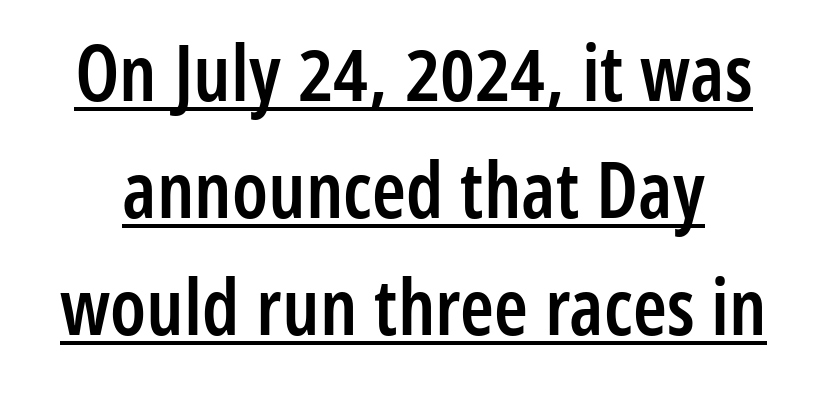
{"serif": "no", "italic": "no", "bold": "semi", "weight": "semibold", "width": "condensed", "stroke_contrast": "low", "x_height": "medium", "monospaced": "no", "underline": "yes", "line_spacing": "normal", "line_spacing_ratio": 1.52, "letter_spacing": "normal", "letter_spacing_em": 0.0, "glyph_px": 77}
